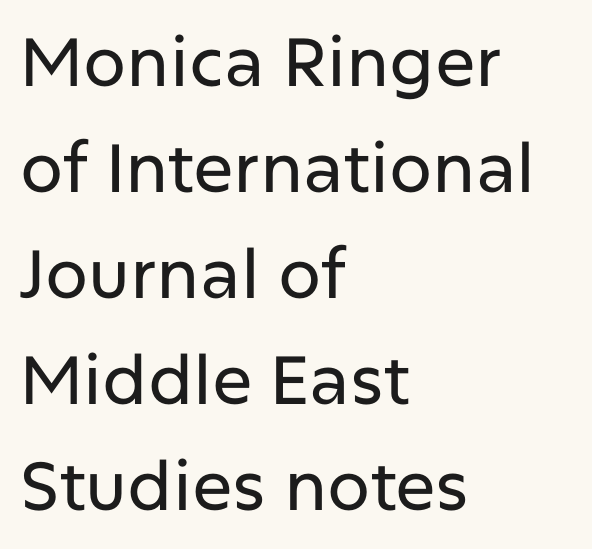
{"serif": "no", "italic": "no", "width": "normal", "stroke_contrast": "low", "x_height": "medium", "monospaced": "no", "underline": "no", "align": "left", "line_spacing": "normal", "line_spacing_ratio": 1.56, "letter_spacing": "normal", "letter_spacing_em": 0.0, "glyph_px": 68}
